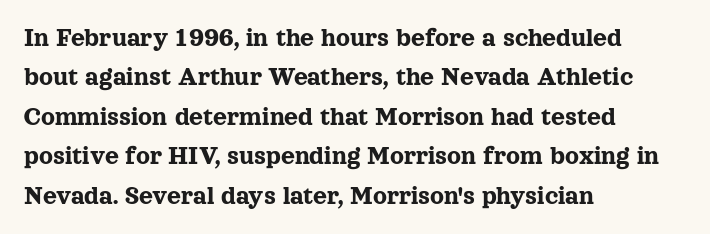
Q: Is the text italic (slanted)? A: No, it is upright.
Q: Is the text underlined? A: No.
Q: How is the paragraph aligned? A: Left-aligned.
Q: Is the spacing between letters normal or unusually wide? A: Normal.
Q: Is the spacing between lines tight, normal or loose? A: Normal.
